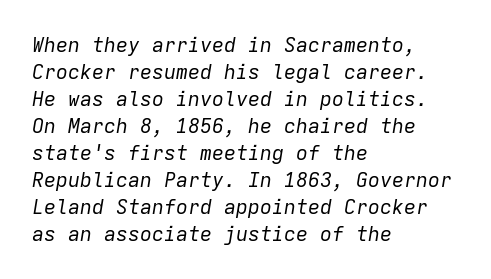
The image shows 20 px text type, italic (leaning right); set left-aligned, normal line spacing (1.35x), normal letter spacing, not underlined.
